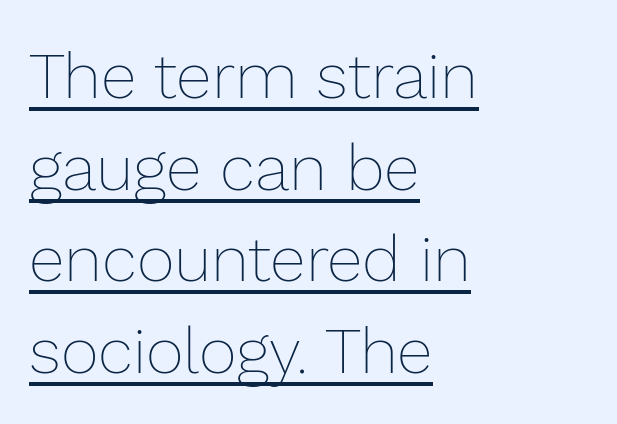
Q: Is the text bold? A: No.
Q: Is the text italic (slanted)? A: No, it is upright.
Q: Is the text underlined? A: Yes.
Q: How is the paragraph aligned? A: Left-aligned.
Q: Is the spacing between letters normal or unusually wide? A: Normal.
Q: Is the spacing between lines tight, normal or loose? A: Normal.
Q: Width (condensed, normal, or wide)? A: Normal.
Q: Stroke contrast? A: Low.
Q: x-height? A: Medium.
Q: Monospaced? A: No.
